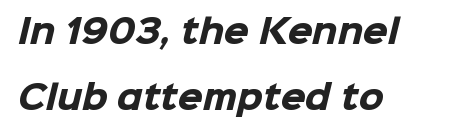
The image shows 32 px heavy sans-serif type; set left-aligned, loose line spacing (2.05x), normal letter spacing, not underlined; low stroke contrast and a medium x-height.
